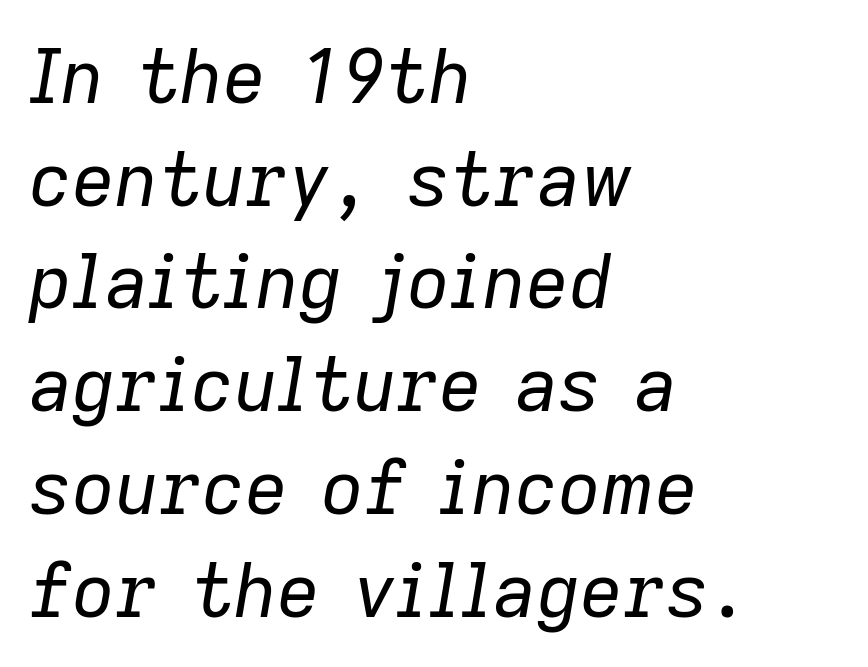
{"italic": "yes", "lean": "right", "slant_degrees": 9, "bold": "no", "weight": "regular", "width": "normal", "stroke_contrast": "low", "x_height": "medium", "monospaced": "no", "underline": "no", "align": "left", "line_spacing": "normal", "line_spacing_ratio": 1.37, "letter_spacing": "normal", "letter_spacing_em": 0.0, "glyph_px": 75}
